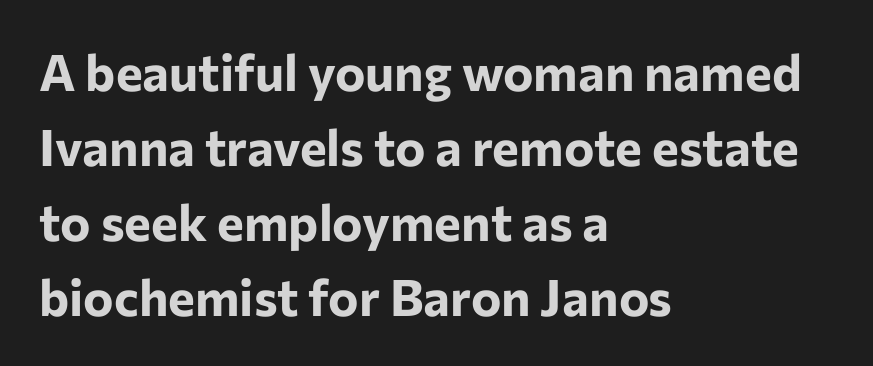
The passage shown is typed in a proportional face where columns would drift. It's the straight-up-and-down kind of type. These lines sit exactly where default settings would place them. There is no visible air inserted between adjacent glyphs. This rendering employs a face without finishing strokes, i.e., a sans-serif. Each line starts at the same left margin while the right side varies.
